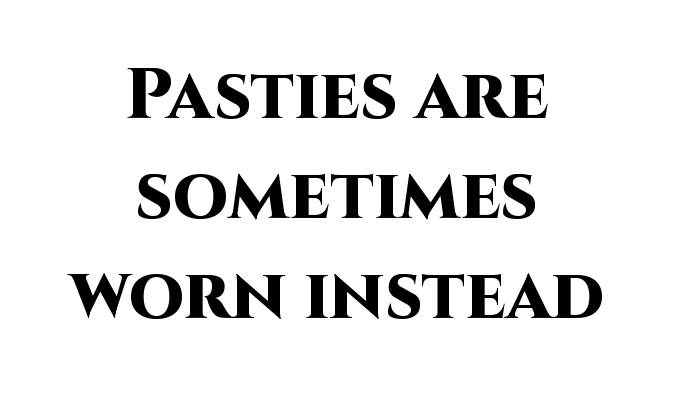
{"serif": "no", "italic": "no", "bold": "yes", "weight": "heavy", "width": "normal", "stroke_contrast": "high", "x_height": "large", "monospaced": "no", "underline": "no", "align": "center", "line_spacing": "normal", "line_spacing_ratio": 1.41, "letter_spacing": "normal", "letter_spacing_em": 0.0, "glyph_px": 71}
